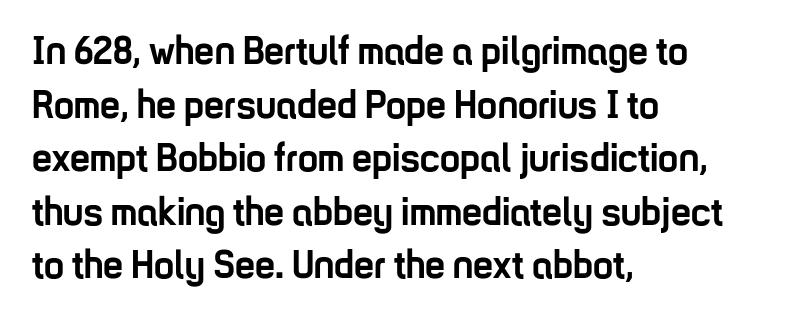
Thick stems and heavy bowls — unmistakably bold. The words here are not underlined. The font's upright variant was chosen for this text. The line texture is even and compact thanks to regular tracking. Each letter keeps its own natural width here, so spacing adapts to shape.
